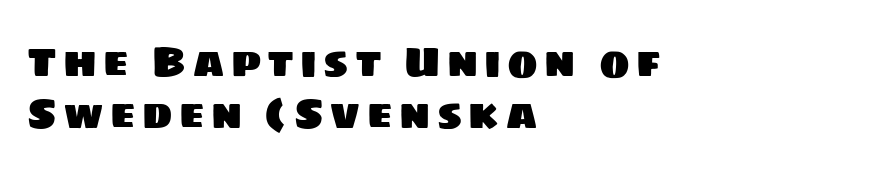
The image shows 41 px sans-serif type; set left-aligned, normal line spacing (1.28x), not underlined; low stroke contrast and a large x-height.
